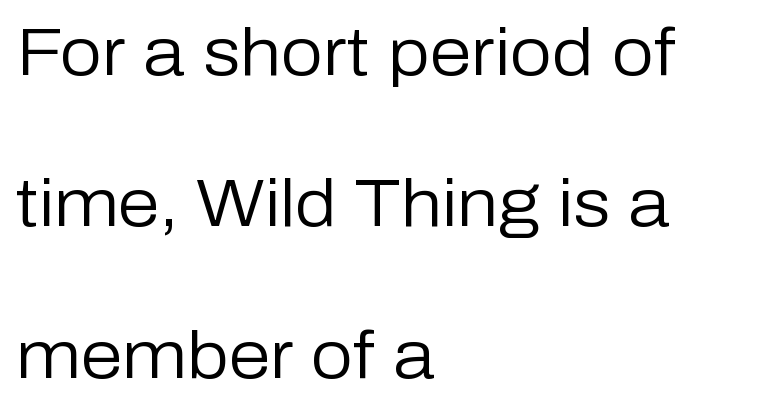
Q: Is the text bold? A: No.
Q: Is the text italic (slanted)? A: No, it is upright.
Q: Is the typeface a serif or a sans-serif typeface? A: Sans-serif.
Q: Is the text underlined? A: No.
Q: How is the paragraph aligned? A: Left-aligned.
Q: Is the spacing between letters normal or unusually wide? A: Normal.
Q: Is the spacing between lines tight, normal or loose? A: Loose.
Q: Width (condensed, normal, or wide)? A: Normal.
Q: Stroke contrast? A: Low.
Q: x-height? A: Medium.
Q: Monospaced? A: No.
